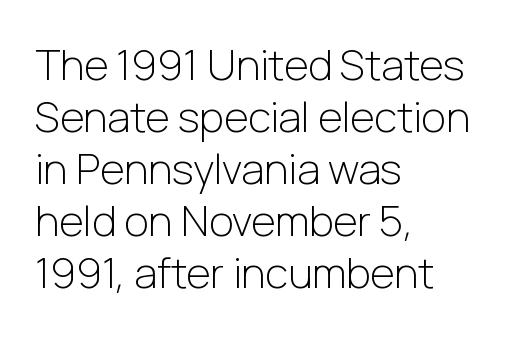
The image shows 42 px light sans-serif type, upright; set left-aligned, line spacing 1.24x, normal letter spacing, not underlined; low stroke contrast and a medium x-height.
